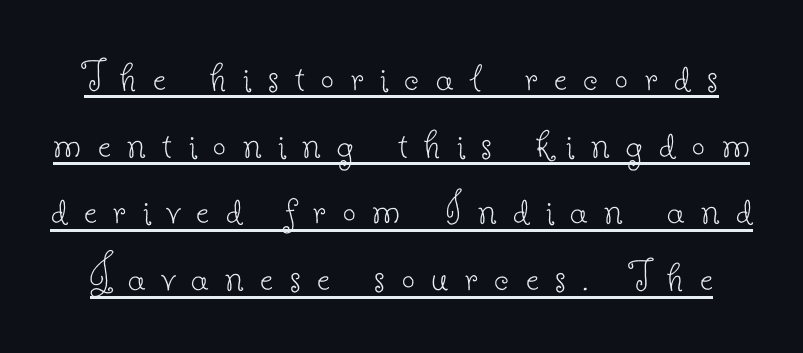
The image shows 46 px thin serif type, upright; set normal line spacing (1.45x), unusually wide letter spacing (+0.36 em), underlined; low stroke contrast and a small x-height.
